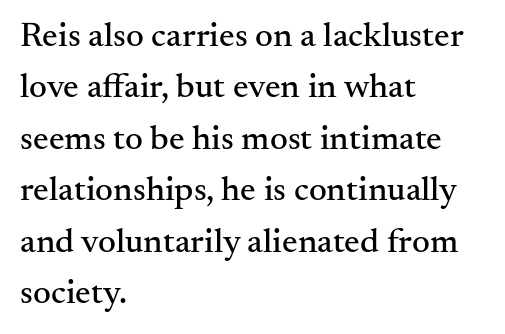
The image shows 35 px serif type, upright; set left-aligned, normal line spacing (1.47x), normal letter spacing, not underlined; medium stroke contrast and a small x-height.
